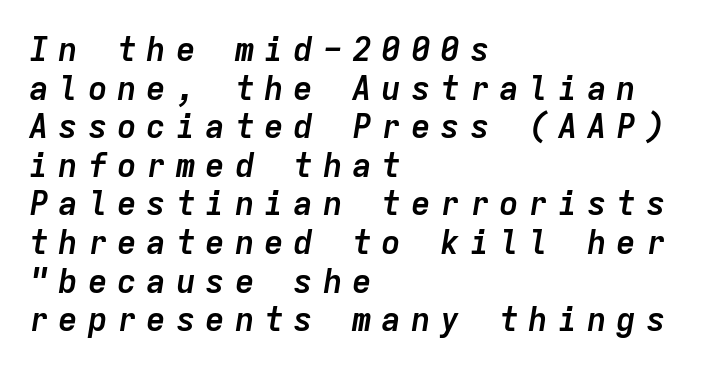
Its strokes are broad and dark, the hallmark of bold type. Letters rest on an invisible, unmarked baseline. Notice how the passage keeps a crisp vertical edge on the left only. The face used here is monospaced, like something from a code editor.
